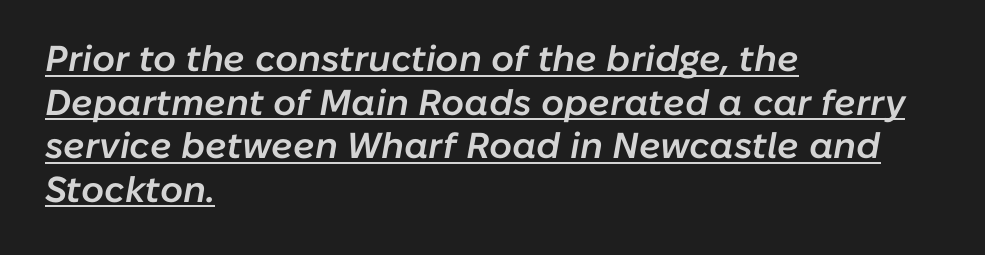
Posture: slanted. This sample carries an underscore along the baseline area. These lines stack with their left ends in a neat column. Do the characters align in a grid? No, the font is proportional. What stands out about the letter spacing? Nothing — it is the standard amount. This is moderately heavy type, rendered in semibold.
